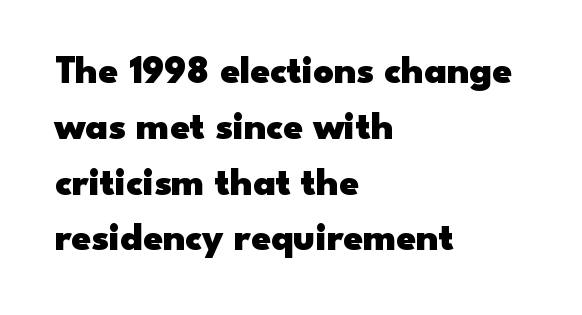
{"serif": "no", "italic": "no", "bold": "yes", "weight": "heavy", "width": "wide", "stroke_contrast": "low", "x_height": "small", "monospaced": "no", "underline": "no", "align": "left", "line_spacing": "normal", "line_spacing_ratio": 1.43, "letter_spacing": "normal", "letter_spacing_em": 0.0, "glyph_px": 39}
